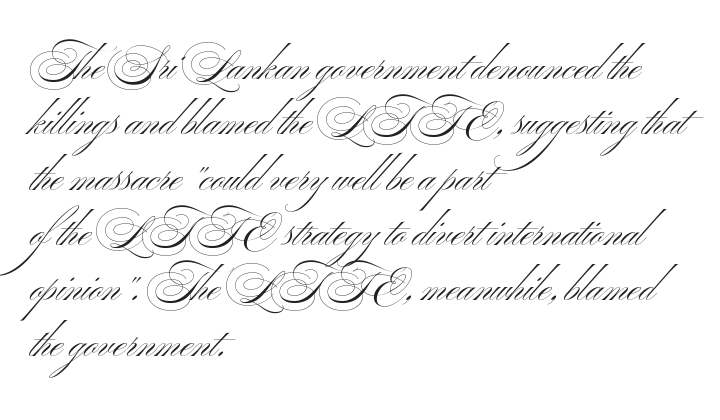
{"serif": "no", "bold": "no", "weight": "light", "width": "wide", "stroke_contrast": "medium", "x_height": "small", "monospaced": "no", "underline": "no", "align": "left", "line_spacing": "normal", "line_spacing_ratio": 1.35, "letter_spacing": "normal", "letter_spacing_em": 0.0, "glyph_px": 41}
